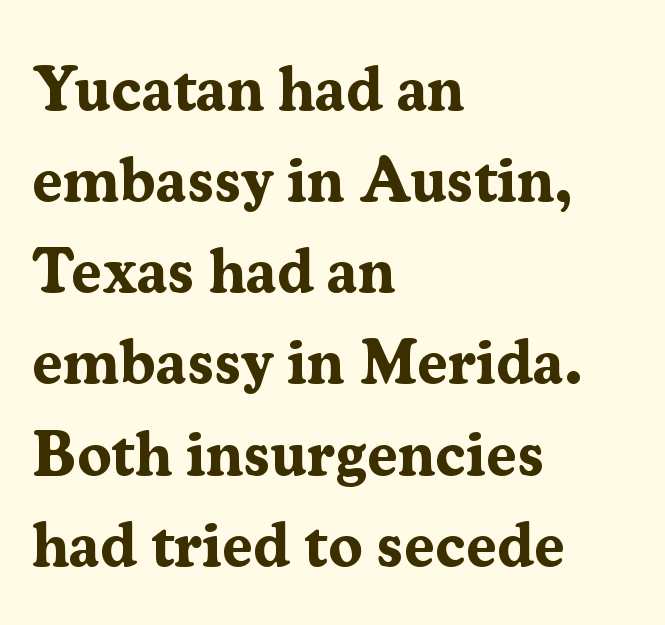
If you drew a ruler down the left edge, every line would touch it. Short note: letters normally spaced. Note: serifs present on the glyphs. Here the designer chose a conventional face with non-uniform glyph widths. Quick note: underline off.
